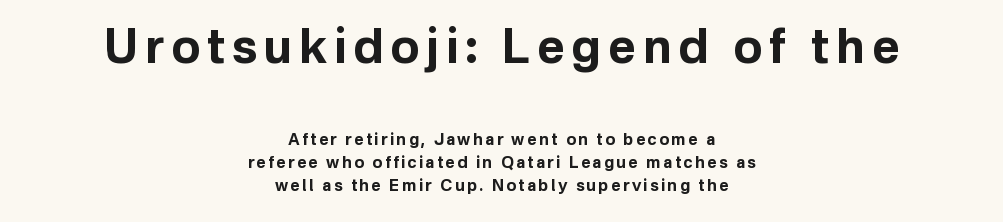
The image shows 47 px bold sans-serif type, upright; set centered, normal line spacing (1.45x), not underlined; the first (top) block is 2.94x larger; low stroke contrast and a medium x-height.
